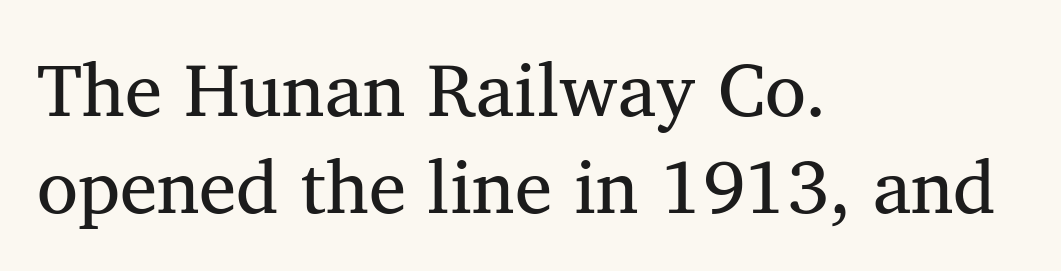
Ink coverage per letter is moderate at most. Tracking value appears to be zero — textbook default spacing. Line starts are locked; line ends wander. Are there feet on the stems? There are — it's a serif.
